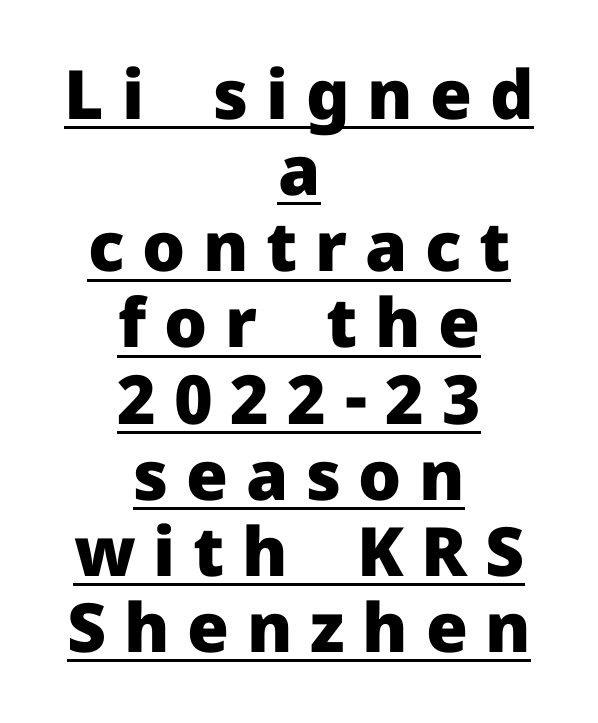
The passage shown is typed in a proportional face where columns would drift. The line-height multiplier appears low, near solid setting. This is sans-serif lettering, the kind often seen on screens and signage. You could only call the tracking loose — the letters float apart. Vertical strokes here are truly vertical.
